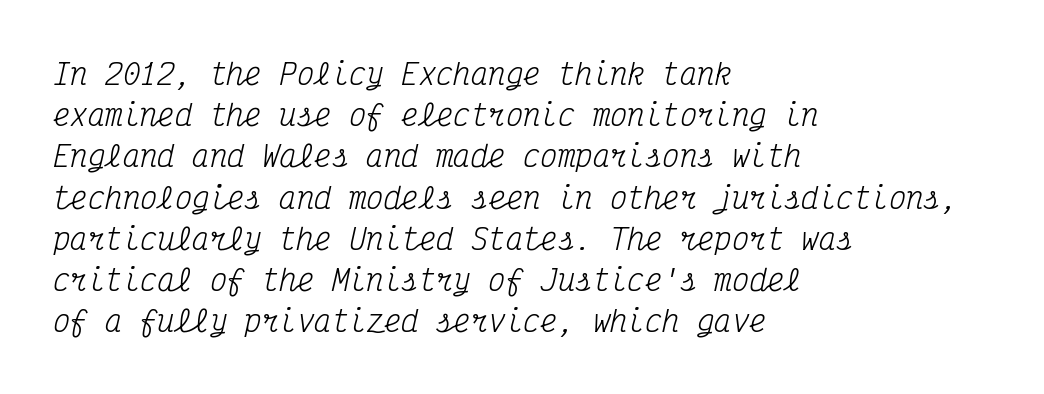
Q: Is the text bold? A: No.
Q: Is the text italic (slanted)? A: Yes, it leans right by about 12 degrees.
Q: Is the typeface a serif or a sans-serif typeface? A: Serif.
Q: Is the text underlined? A: No.
Q: How is the paragraph aligned? A: Left-aligned.
Q: Is the spacing between letters normal or unusually wide? A: Normal.
Q: Is the spacing between lines tight, normal or loose? A: Normal.
Q: Width (condensed, normal, or wide)? A: Condensed.
Q: Stroke contrast? A: Medium.
Q: x-height? A: Medium.
Q: Monospaced? A: Yes.
